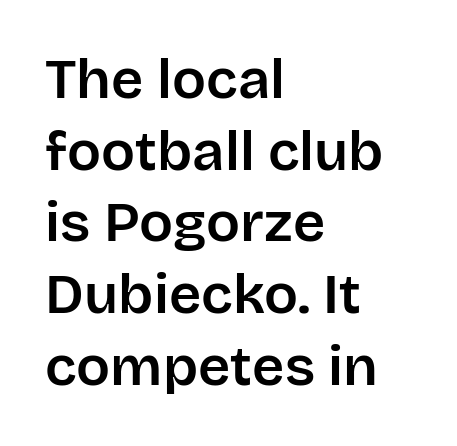
The image shows 56 px sans-serif type, upright; set left-aligned, normal line spacing (1.28x), normal letter spacing, not underlined; low stroke contrast and a large x-height.
